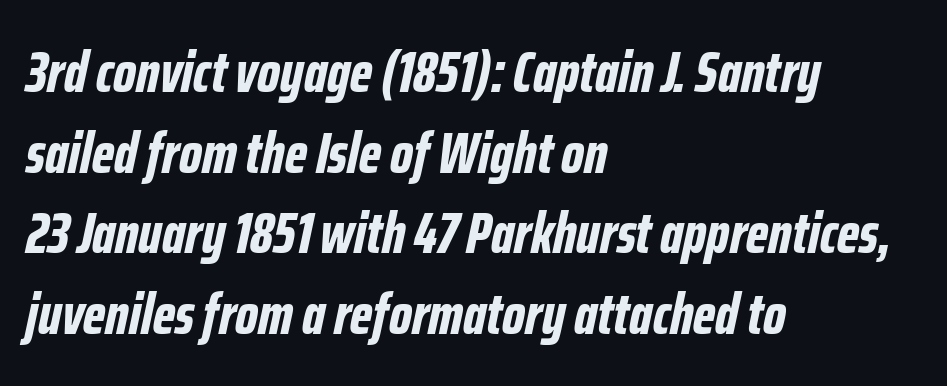
Its strokes are broad and dark, the hallmark of bold type. You could call the tracking neutral — neither tight nor loose. This sample has the flowing, uneven cadence of proportional lettering. Glance below the letters and you will spot only blank space. Typeset ragged right — the left edge is the straight one. It's the slanting kind of type.
